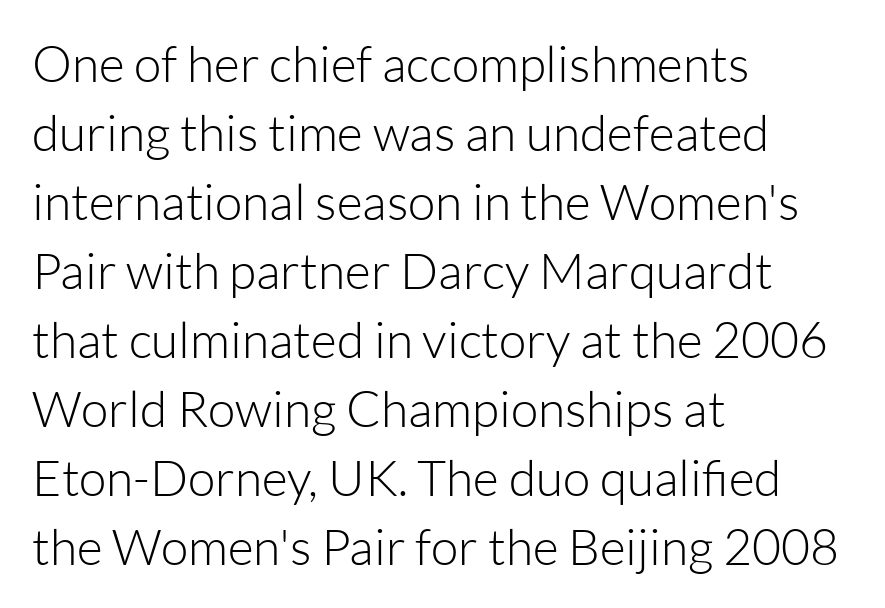
Q: Is the text bold? A: No.
Q: Is the text italic (slanted)? A: No, it is upright.
Q: Is the typeface a serif or a sans-serif typeface? A: Sans-serif.
Q: Is the text underlined? A: No.
Q: How is the paragraph aligned? A: Left-aligned.
Q: Is the spacing between letters normal or unusually wide? A: Normal.
Q: Is the spacing between lines tight, normal or loose? A: Normal.
Q: Width (condensed, normal, or wide)? A: Normal.
Q: Stroke contrast? A: Low.
Q: x-height? A: Medium.
Q: Monospaced? A: No.
